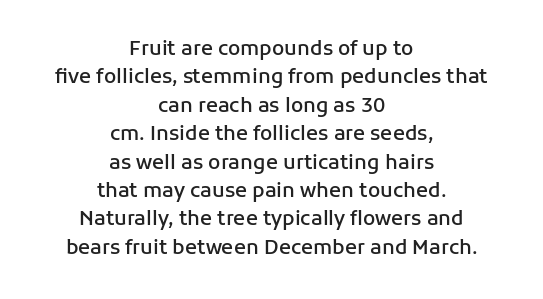
{"italic": "no", "bold": "semi", "underline": "no", "align": "center", "line_spacing": "normal", "line_spacing_ratio": 1.42, "letter_spacing": "normal", "letter_spacing_em": 0.0, "glyph_px": 20}
